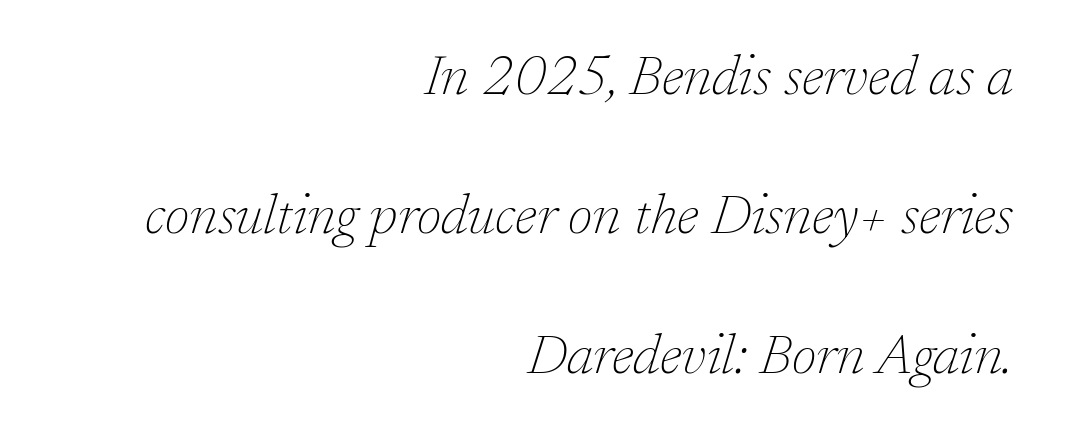
The image shows 56 px thin serif type, italic (leaning right); set right-aligned, loose line spacing (2.49x), normal letter spacing, not underlined; low stroke contrast and a medium x-height.
